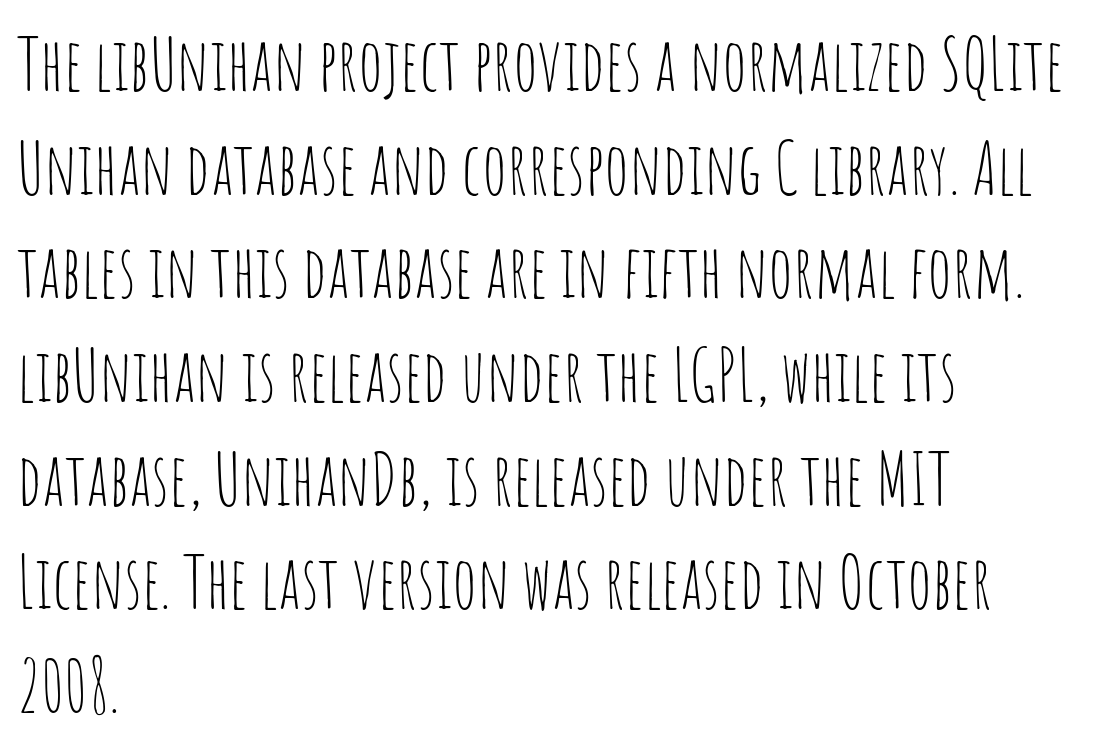
The image shows 72 px thin, condensed sans-serif type, upright; set left-aligned, normal line spacing (1.44x), normal letter spacing, not underlined; low stroke contrast and a large x-height.
